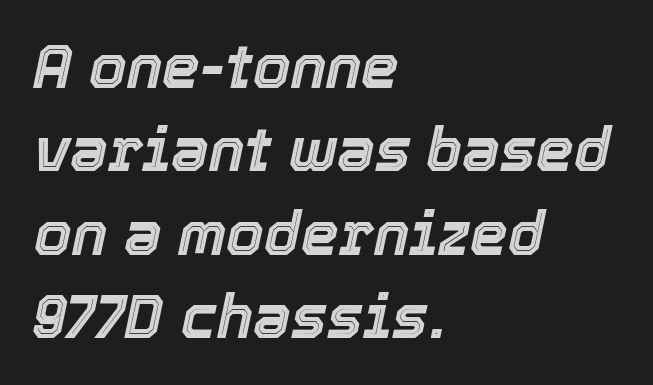
The image shows 60 px text type, italic (leaning right); set left-aligned, normal line spacing (1.39x), normal letter spacing, not underlined; a medium x-height.
